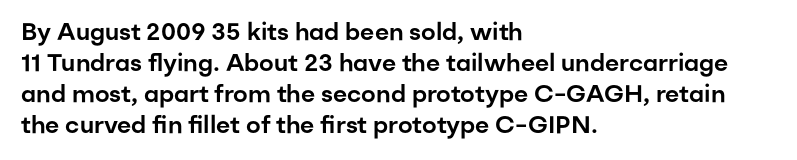
{"italic": "no", "underline": "no", "align": "left", "line_spacing": "normal", "line_spacing_ratio": 1.29, "letter_spacing": "normal", "letter_spacing_em": 0.0, "glyph_px": 24}
